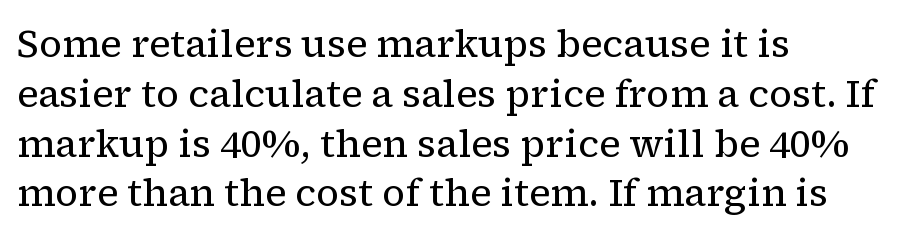
Compared with a centered layout, this one pins lines to the left instead. Tall strokes in this sample are plumb rather than angled. Each word holds together tightly as a unit, with standard inter-letter gaps. Looks like regular typesetting: each glyph gets only the width it needs.
